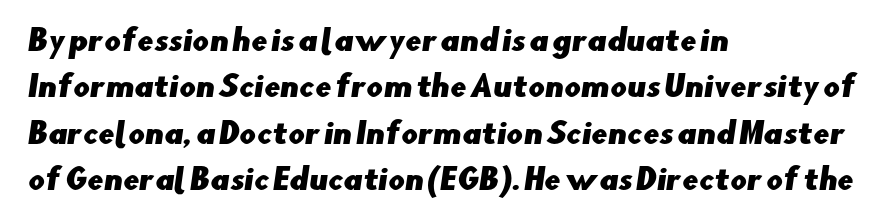
The font family rendered here belongs to the sans-serif group. Spacing verdict: proportional, widths tailored to each character. In terms of leading, this rendering sits right in the middle. These lines stack with their left ends in a neat column. No word sits above an underline. Each word holds together tightly as a unit, with standard inter-letter gaps.
